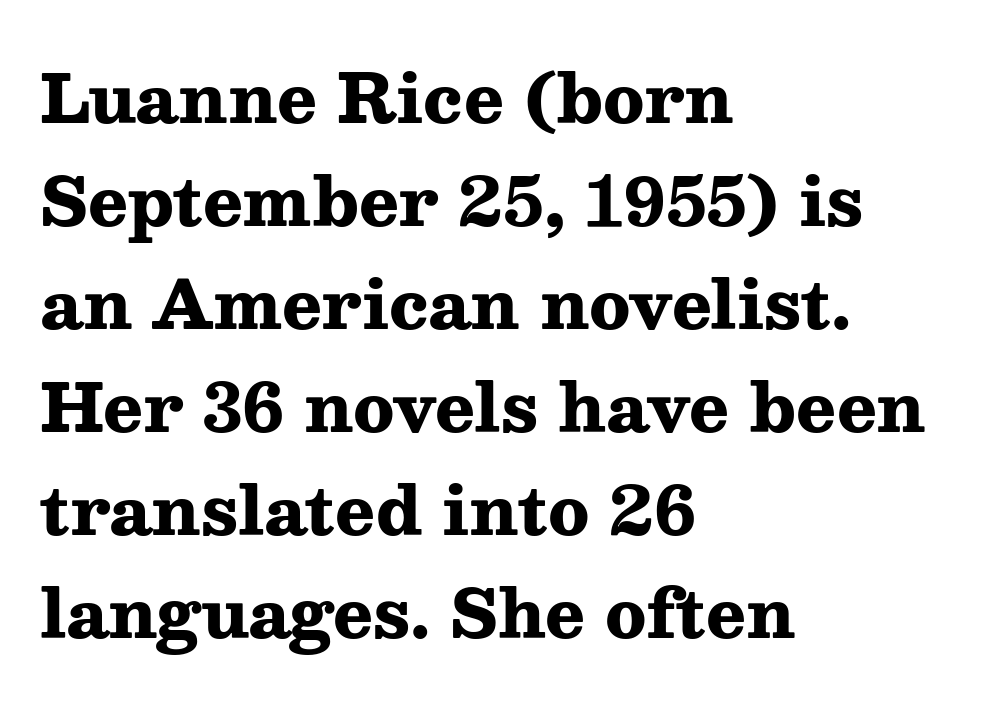
Q: Is the text bold? A: Yes.
Q: Is the text italic (slanted)? A: No, it is upright.
Q: Is the typeface a serif or a sans-serif typeface? A: Serif.
Q: Is the text underlined? A: No.
Q: How is the paragraph aligned? A: Left-aligned.
Q: Is the spacing between letters normal or unusually wide? A: Normal.
Q: Is the spacing between lines tight, normal or loose? A: Normal.
Q: Width (condensed, normal, or wide)? A: Wide.
Q: Stroke contrast? A: Medium.
Q: x-height? A: Medium.
Q: Monospaced? A: No.
